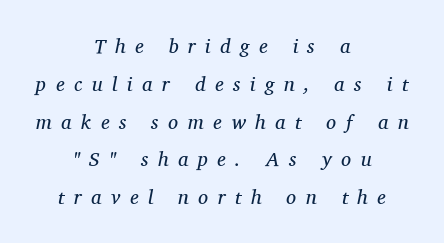
{"italic": "yes", "lean": "right", "slant_degrees": 11, "bold": "no", "underline": "no", "align": "center", "line_spacing_ratio": 1.89, "letter_spacing": "wide", "letter_spacing_em": 0.48, "glyph_px": 20}
